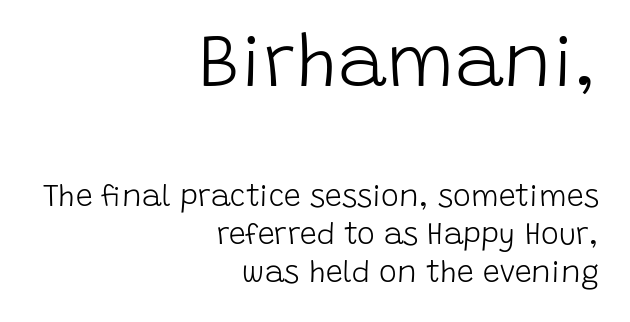
Q: Is the text bold? A: No.
Q: Is the text italic (slanted)? A: No, it is upright.
Q: Is the typeface a serif or a sans-serif typeface? A: Sans-serif.
Q: Is the text underlined? A: No.
Q: How is the paragraph aligned? A: Right-aligned.
Q: Is the spacing between letters normal or unusually wide? A: Normal.
Q: Is the spacing between lines tight, normal or loose? A: Normal.
Q: Which block of text is set in a larger size, the first (top) or the second (bottom)? A: The first (top) one.
Q: Width (condensed, normal, or wide)? A: Normal.
Q: Stroke contrast? A: Low.
Q: x-height? A: Large.
Q: Monospaced? A: No.
